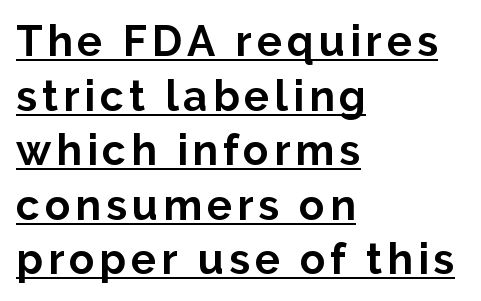
The image shows 42 px bold sans-serif type, upright; set left-aligned, normal line spacing (1.3x), underlined; low stroke contrast and a medium x-height.
